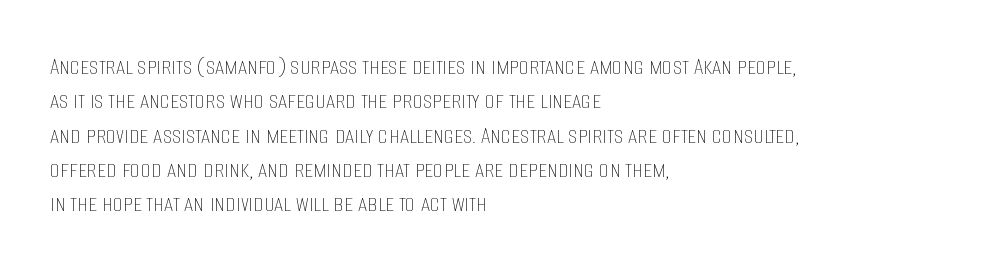
The image shows 26 px text type, upright; set left-aligned, normal line spacing (1.32x), normal letter spacing, not underlined.
